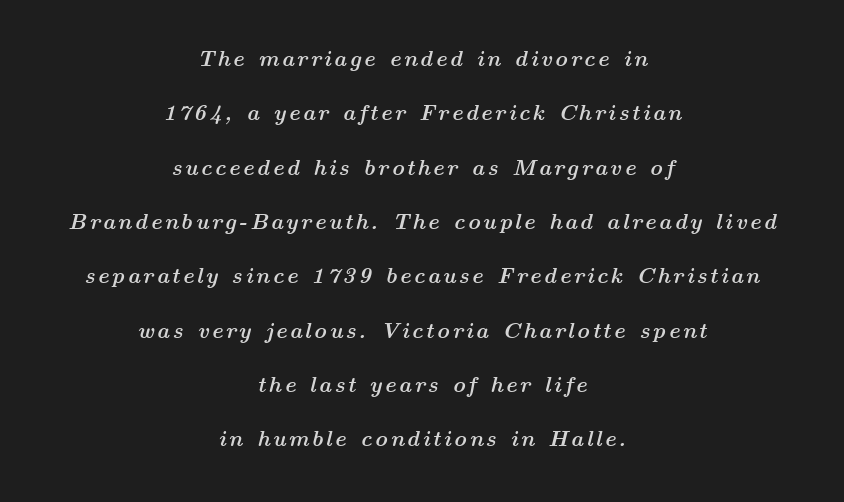
Emphasis-style slanted type is in use. These words are printed bold, with thick strokes throughout. Alignment: centered. Decoration check: the copy has no underline. Vertical spacing — loose.
